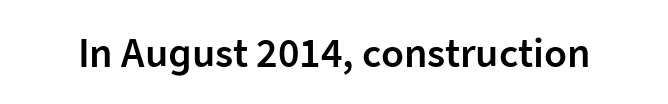
The image shows 42 px semibold sans-serif type, upright; set normal letter spacing, not underlined; low stroke contrast and a medium x-height.
